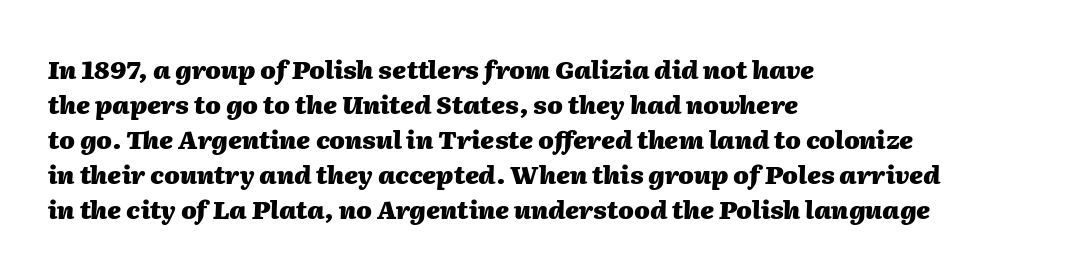
The image shows 25 px bold type, italic (leaning right); set left-aligned, normal line spacing (1.4x), normal letter spacing, not underlined.
